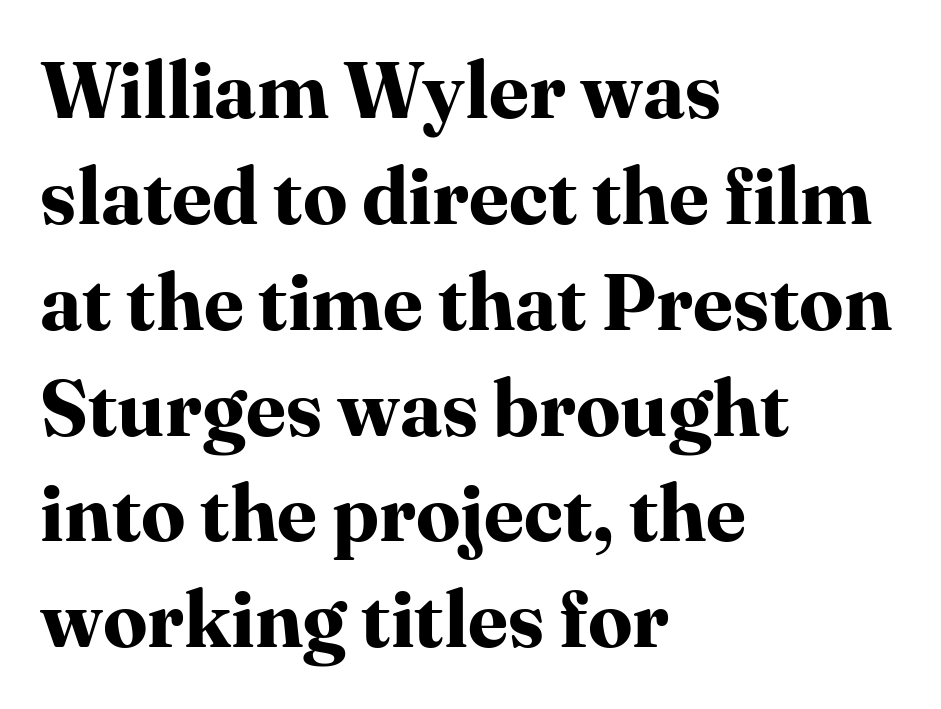
{"serif": "yes", "italic": "no", "bold": "yes", "weight": "bold", "width": "normal", "stroke_contrast": "high", "x_height": "medium", "monospaced": "no", "underline": "no", "align": "left", "line_spacing": "normal", "line_spacing_ratio": 1.34, "letter_spacing": "normal", "letter_spacing_em": 0.0, "glyph_px": 79}
